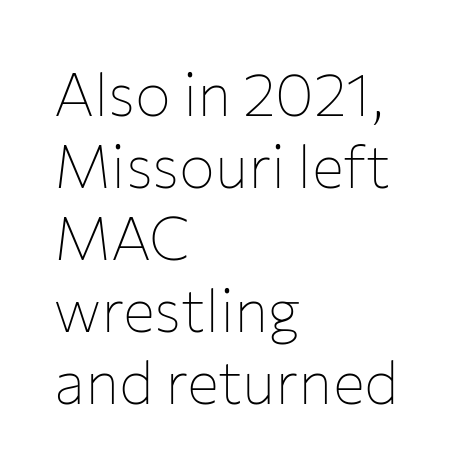
{"serif": "no", "italic": "no", "bold": "no", "weight": "thin", "width": "normal", "stroke_contrast": "low", "x_height": "medium", "monospaced": "no", "underline": "no", "align": "left", "line_spacing_ratio": 1.2, "letter_spacing": "normal", "letter_spacing_em": 0.0, "glyph_px": 60}
